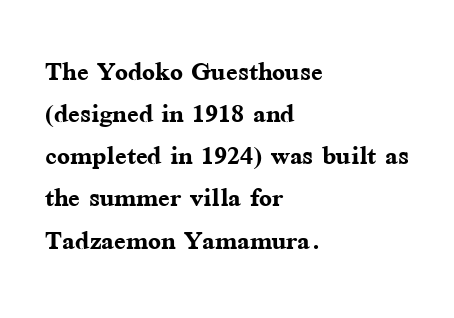
The lines in this sample share a left origin and differ only in where they stop. The sample has been set heavy, in full bold. The rendering keeps characters at their native spacing. The letters advance in unequal steps, a hallmark of proportional type. Note: serifs present on the glyphs.
